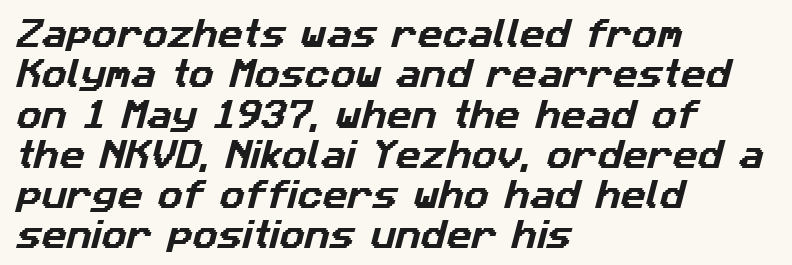
The image shows 31 px sans-serif type; set left-aligned, normal line spacing (1.3x), normal letter spacing, not underlined; low stroke contrast and a medium x-height.
